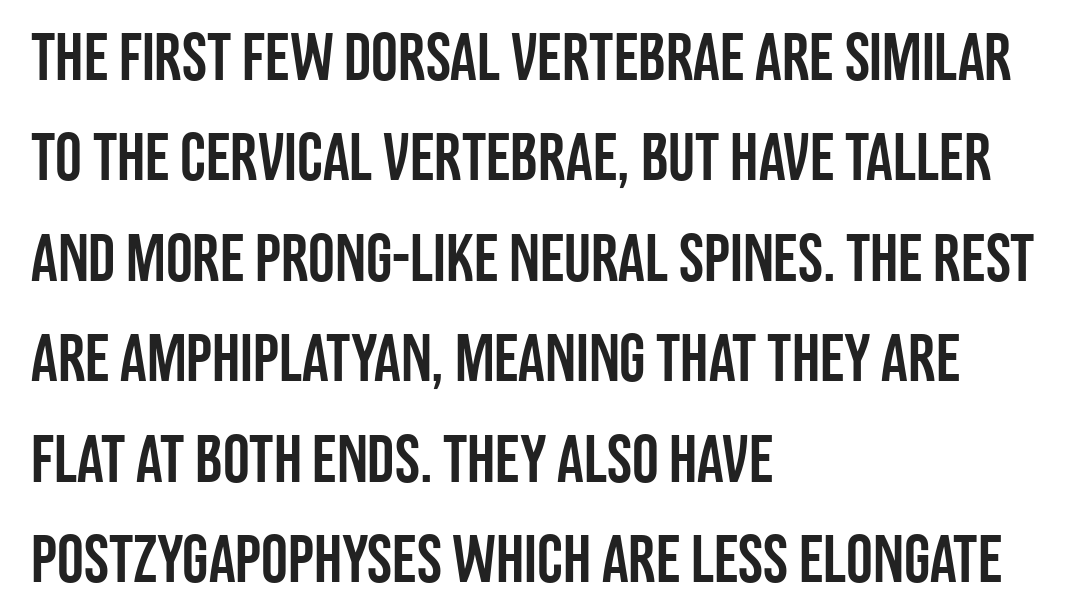
Q: Is the text italic (slanted)? A: No, it is upright.
Q: Is the typeface a serif or a sans-serif typeface? A: Sans-serif.
Q: Is the text underlined? A: No.
Q: How is the paragraph aligned? A: Left-aligned.
Q: Is the spacing between letters normal or unusually wide? A: Normal.
Q: Is the spacing between lines tight, normal or loose? A: Normal.
Q: Width (condensed, normal, or wide)? A: Condensed.
Q: Stroke contrast? A: Low.
Q: x-height? A: Large.
Q: Monospaced? A: No.
